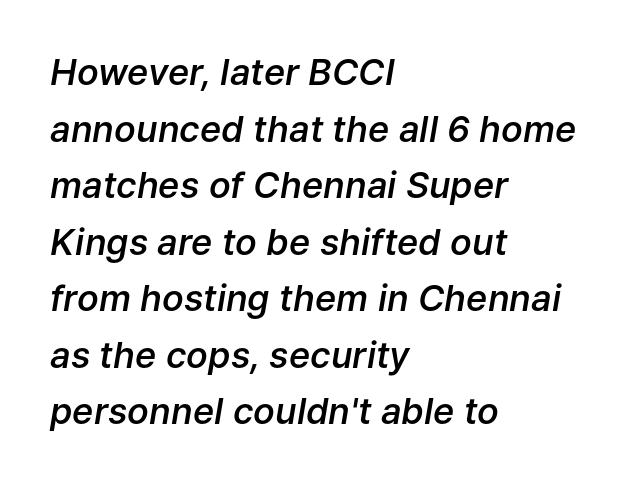
{"italic": "yes", "lean": "right", "slant_degrees": 9, "bold": "semi", "weight": "semibold", "width": "normal", "stroke_contrast": "low", "x_height": "medium", "monospaced": "no", "underline": "no", "align": "left", "line_spacing": "normal", "line_spacing_ratio": 1.57, "letter_spacing": "normal", "letter_spacing_em": 0.0, "glyph_px": 36}
